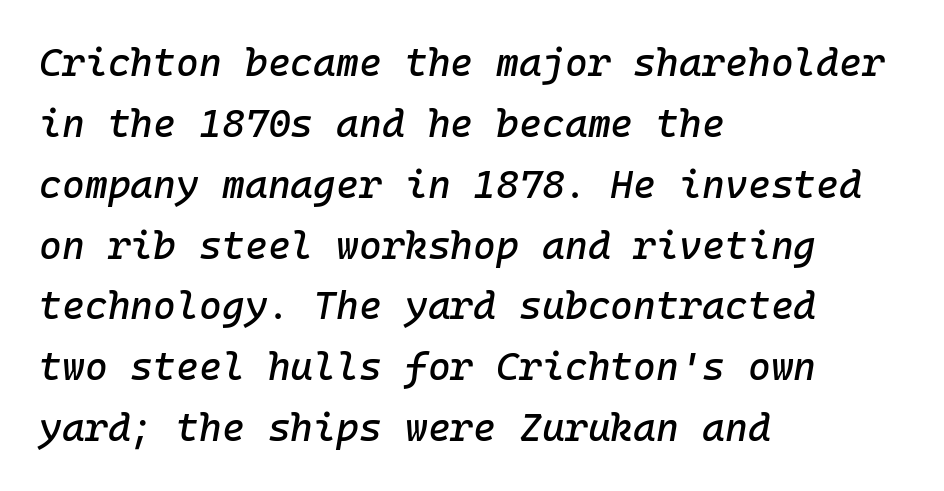
Q: Is the text italic (slanted)? A: Yes, it leans right by about 10 degrees.
Q: Is the text underlined? A: No.
Q: How is the paragraph aligned? A: Left-aligned.
Q: Is the spacing between letters normal or unusually wide? A: Normal.
Q: Is the spacing between lines tight, normal or loose? A: Normal.
Q: Width (condensed, normal, or wide)? A: Normal.
Q: Stroke contrast? A: Low.
Q: x-height? A: Medium.
Q: Monospaced? A: Yes.
